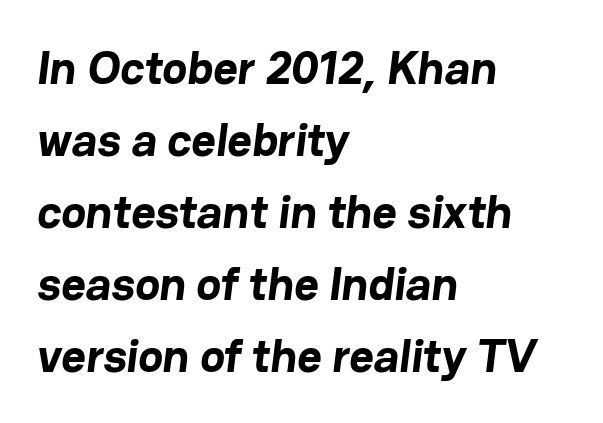
Q: Is the text bold? A: Yes.
Q: Is the typeface a serif or a sans-serif typeface? A: Sans-serif.
Q: Is the text underlined? A: No.
Q: How is the paragraph aligned? A: Left-aligned.
Q: Is the spacing between letters normal or unusually wide? A: Normal.
Q: Is the spacing between lines tight, normal or loose? A: Normal.
Q: Width (condensed, normal, or wide)? A: Normal.
Q: Stroke contrast? A: Low.
Q: x-height? A: Medium.
Q: Monospaced? A: No.
